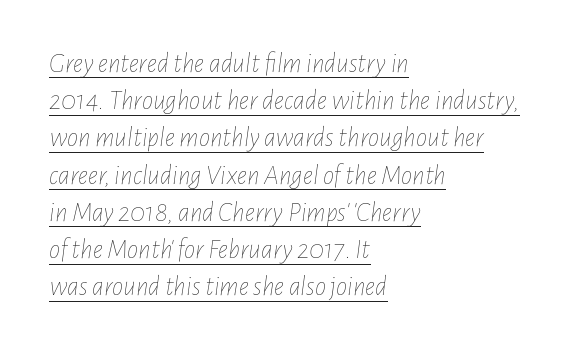
{"italic": "yes", "lean": "right", "slant_degrees": 7, "bold": "no", "weight": "thin", "width": "condensed", "stroke_contrast": "low", "x_height": "medium", "monospaced": "no", "underline": "yes", "align": "left", "line_spacing": "normal", "line_spacing_ratio": 1.33, "letter_spacing": "normal", "letter_spacing_em": 0.0, "glyph_px": 28}
